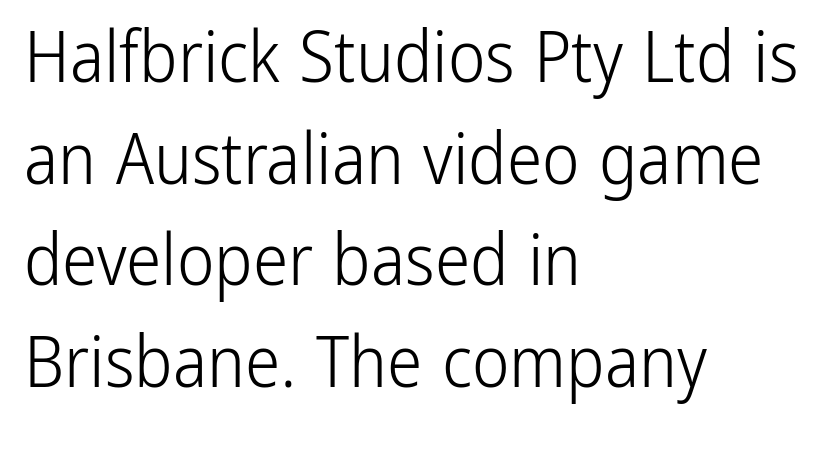
The image shows 71 px light, condensed sans-serif type, upright; set left-aligned, normal line spacing (1.43x), normal letter spacing, not underlined; low stroke contrast and a medium x-height.
